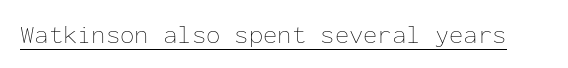
The image shows 26 px text type, upright; set normal letter spacing, underlined.
